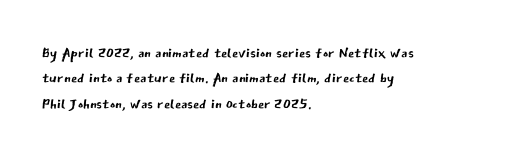
The image shows 20 px text type, upright; set left-aligned, normal line spacing (1.27x), normal letter spacing, not underlined.
